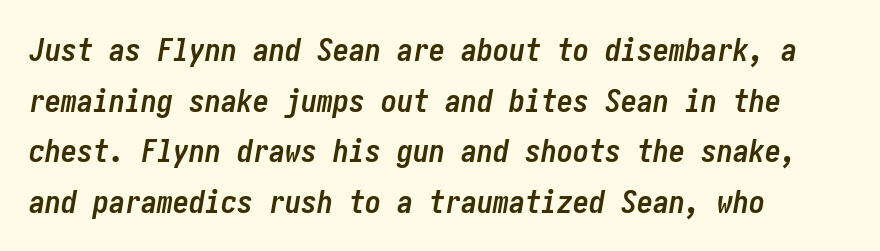
{"italic": "yes", "lean": "right", "slant_degrees": 10, "bold": "yes", "weight": "semibold", "width": "condensed", "stroke_contrast": "low", "x_height": "medium", "underline": "no", "align": "left", "line_spacing": "normal", "line_spacing_ratio": 1.58, "letter_spacing": "normal", "letter_spacing_em": 0.0, "glyph_px": 32}
